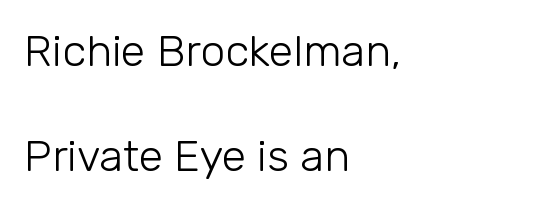
The image shows 44 px light sans-serif type, upright; set left-aligned, loose line spacing (2.39x), normal letter spacing, not underlined; low stroke contrast and a medium x-height.
